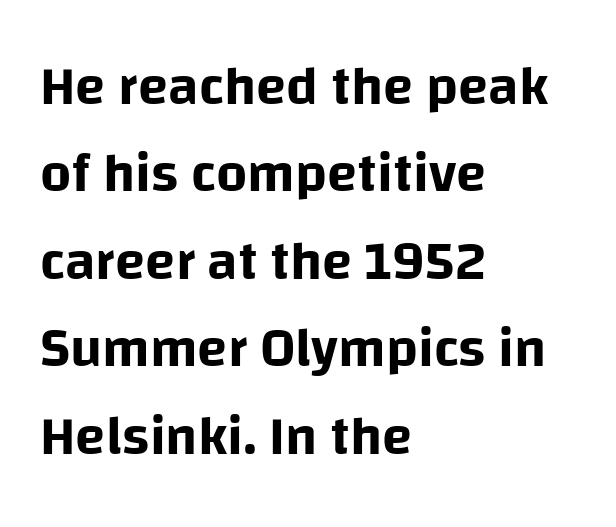
Q: Is the text italic (slanted)? A: No, it is upright.
Q: Is the typeface a serif or a sans-serif typeface? A: Sans-serif.
Q: Is the text underlined? A: No.
Q: How is the paragraph aligned? A: Left-aligned.
Q: Is the spacing between letters normal or unusually wide? A: Normal.
Q: Is the spacing between lines tight, normal or loose? A: Normal.
Q: Width (condensed, normal, or wide)? A: Normal.
Q: Stroke contrast? A: Low.
Q: x-height? A: Large.
Q: Monospaced? A: No.
